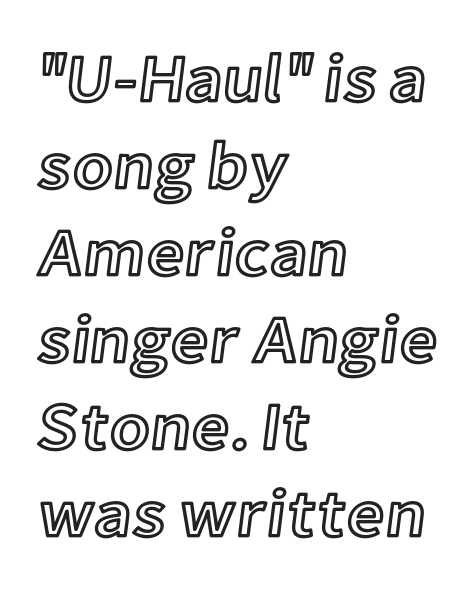
{"width": "normal", "x_height": "medium", "monospaced": "no", "underline": "no", "align": "left", "line_spacing": "normal", "line_spacing_ratio": 1.3, "letter_spacing": "normal", "letter_spacing_em": 0.0, "glyph_px": 67}
